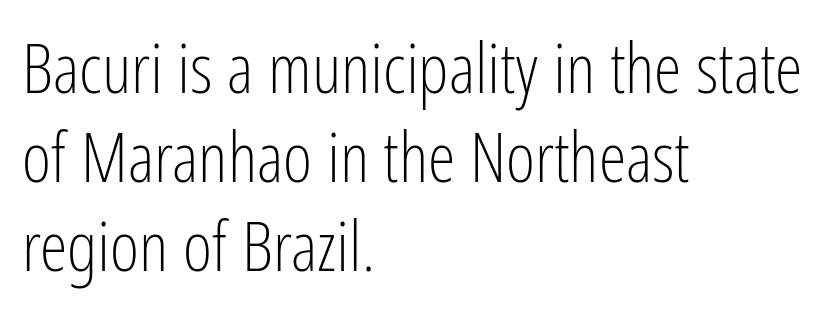
Q: Is the text bold? A: No.
Q: Is the text italic (slanted)? A: No, it is upright.
Q: Is the typeface a serif or a sans-serif typeface? A: Sans-serif.
Q: Is the text underlined? A: No.
Q: How is the paragraph aligned? A: Left-aligned.
Q: Is the spacing between letters normal or unusually wide? A: Normal.
Q: Is the spacing between lines tight, normal or loose? A: Normal.
Q: Width (condensed, normal, or wide)? A: Condensed.
Q: Stroke contrast? A: Low.
Q: x-height? A: Medium.
Q: Monospaced? A: No.
